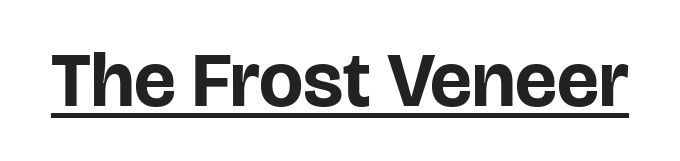
Q: Is the text bold? A: Yes.
Q: Is the text italic (slanted)? A: No, it is upright.
Q: Is the typeface a serif or a sans-serif typeface? A: Sans-serif.
Q: Is the text underlined? A: Yes.
Q: Is the spacing between letters normal or unusually wide? A: Normal.
Q: Width (condensed, normal, or wide)? A: Normal.
Q: Stroke contrast? A: Low.
Q: x-height? A: Large.
Q: Monospaced? A: No.
